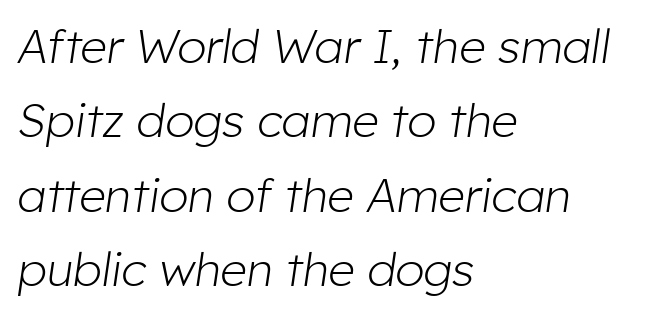
{"italic": "yes", "lean": "right", "slant_degrees": 8, "bold": "no", "weight": "light", "width": "normal", "stroke_contrast": "low", "x_height": "medium", "monospaced": "no", "underline": "no", "align": "left", "line_spacing": "normal", "line_spacing_ratio": 1.58, "letter_spacing": "normal", "letter_spacing_em": 0.0, "glyph_px": 47}
